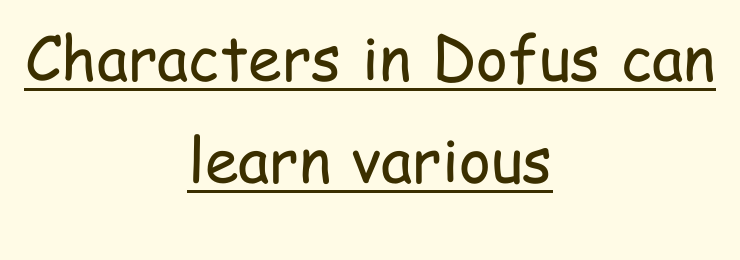
The setting favours the middle, as headings and verse often do. Check where the strokes stop: nothing finishes them off — pure sans. You could not count columns in this text — the font is proportionally spaced. You can see a thin bar hugging the bottom of the glyphs. You can tell it's not italic because the verticals are truly vertical.
